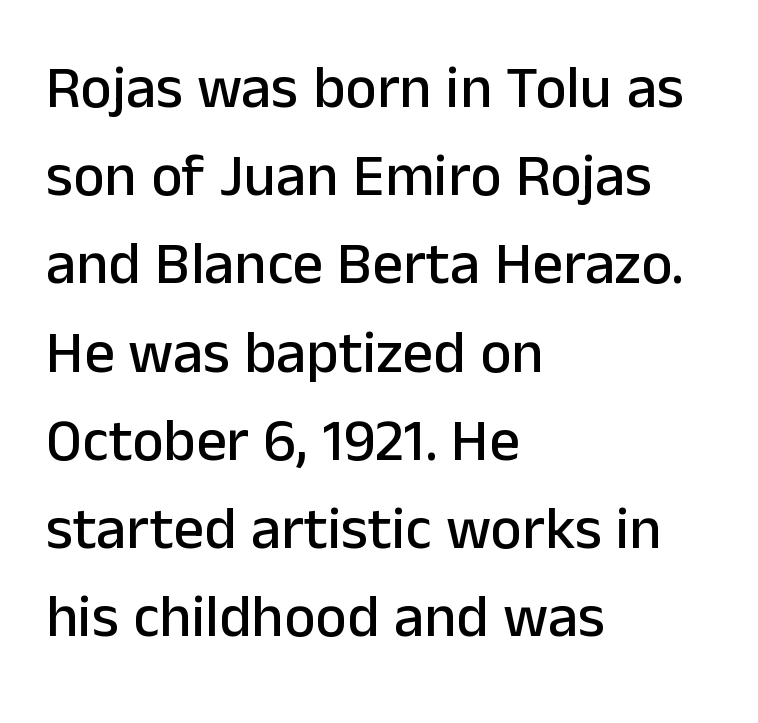
Do the characters align in a grid? No, the font is proportional. The ragged edge is on the right, which tells us the setting is flush left. The typeface chosen for these lines omits serifs. You can tell it's not italic because the verticals are truly vertical.
